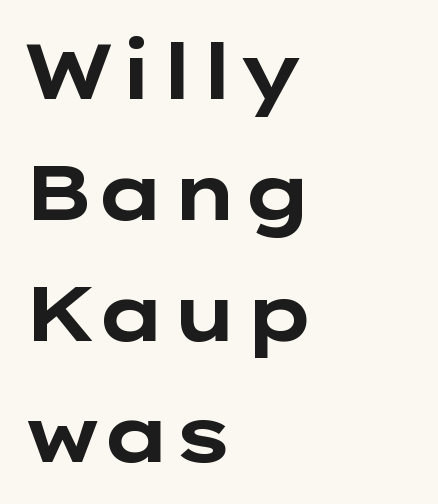
{"serif": "no", "italic": "no", "bold": "yes", "weight": "bold", "width": "wide", "stroke_contrast": "low", "x_height": "medium", "monospaced": "no", "underline": "no", "align": "left", "line_spacing": "normal", "line_spacing_ratio": 1.57, "letter_spacing": "normal", "letter_spacing_em": 0.0, "glyph_px": 77}
